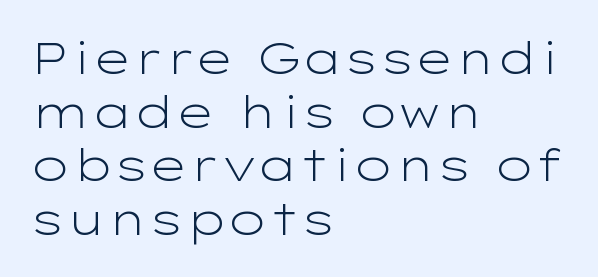
The strokes are not fattened; the text isn't bold. Character widths vary here, with narrow letters taking less room than wide ones. This rendering features lettering with no underline. The rendering keeps characters at their native spacing.
